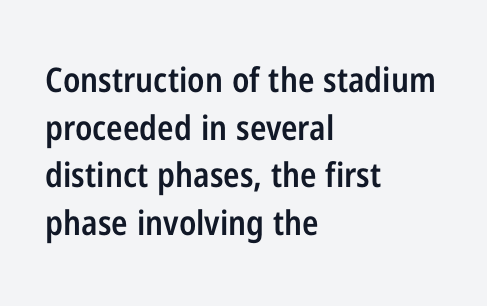
{"serif": "no", "italic": "no", "bold": "semi", "weight": "semibold", "width": "condensed", "stroke_contrast": "low", "x_height": "medium", "monospaced": "no", "underline": "no", "align": "left", "line_spacing": "normal", "line_spacing_ratio": 1.4, "letter_spacing": "normal", "letter_spacing_em": 0.0, "glyph_px": 34}
